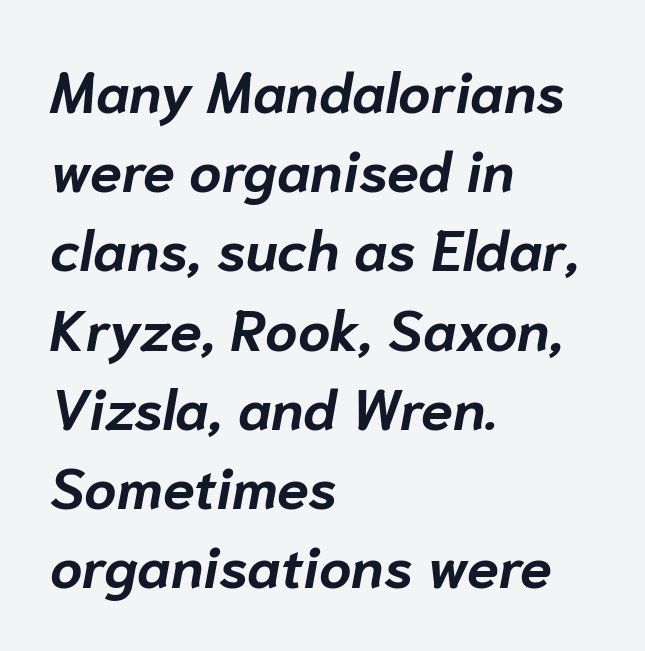
{"italic": "yes", "lean": "right", "slant_degrees": 10, "bold": "yes", "weight": "bold", "width": "normal", "stroke_contrast": "low", "x_height": "medium", "monospaced": "no", "underline": "no", "align": "left", "line_spacing": "normal", "line_spacing_ratio": 1.39, "letter_spacing": "normal", "letter_spacing_em": 0.0, "glyph_px": 57}
